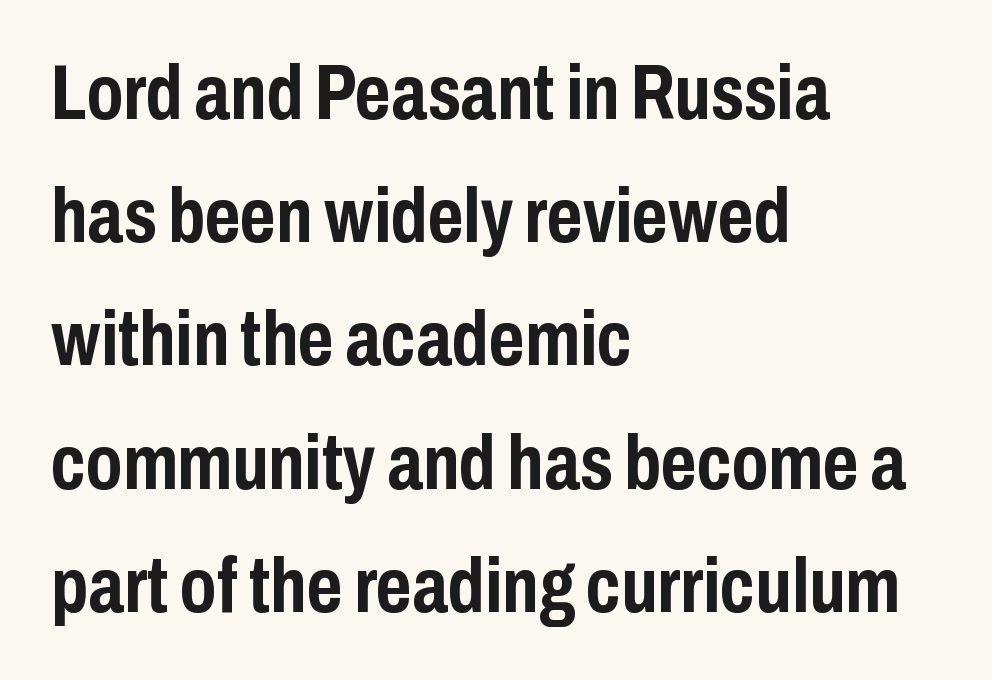
The image shows 77 px semibold, condensed sans-serif type, upright; set left-aligned, normal line spacing (1.6x), normal letter spacing, not underlined; low stroke contrast and a medium x-height.
